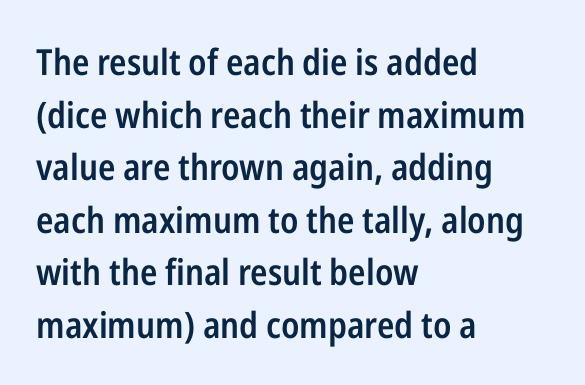
{"serif": "no", "italic": "no", "bold": "semi", "weight": "semibold", "width": "condensed", "stroke_contrast": "low", "x_height": "medium", "monospaced": "no", "underline": "no", "align": "left", "line_spacing": "normal", "line_spacing_ratio": 1.46, "letter_spacing": "normal", "letter_spacing_em": 0.0, "glyph_px": 36}
